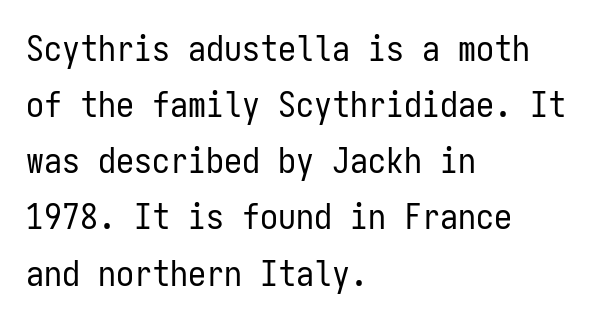
Unlike italic type, these characters show no tilt at all. Stems and bowls with no extra thickness — not bold. The gap between lines stays unmarked. A classic flush-left, rag-right setting is used for this passage. Line spacing here is normal. Spacing between characters is what you'd get straight out of the box.
